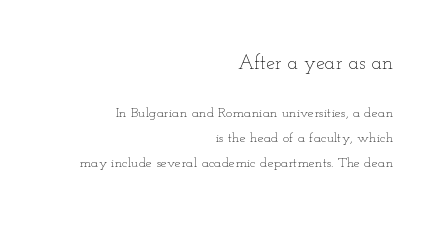
{"italic": "no", "bold": "no", "underline": "no", "align": "right", "line_spacing_ratio": 1.8, "letter_spacing": "normal", "letter_spacing_em": 0.0, "larger_block": "first", "size_ratio": 1.43, "glyph_px": 20}
